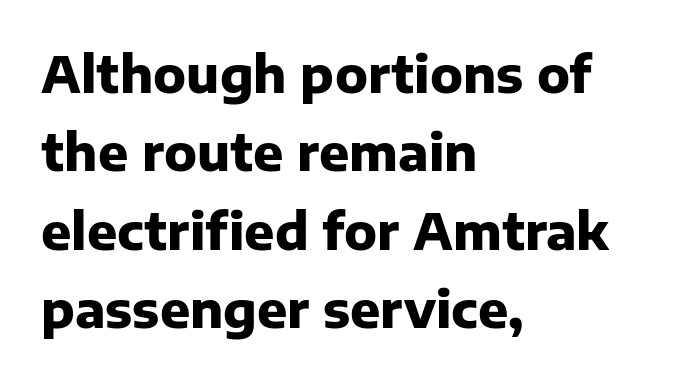
Glyph-to-glyph distance matches everyday printed text. The designer went with a sans here, leaving each stem footless. The letters advance in unequal steps, a hallmark of proportional type. Letters rest on an invisible, unmarked baseline. Summary of vertical rhythm: regular, with standard interline spacing.
